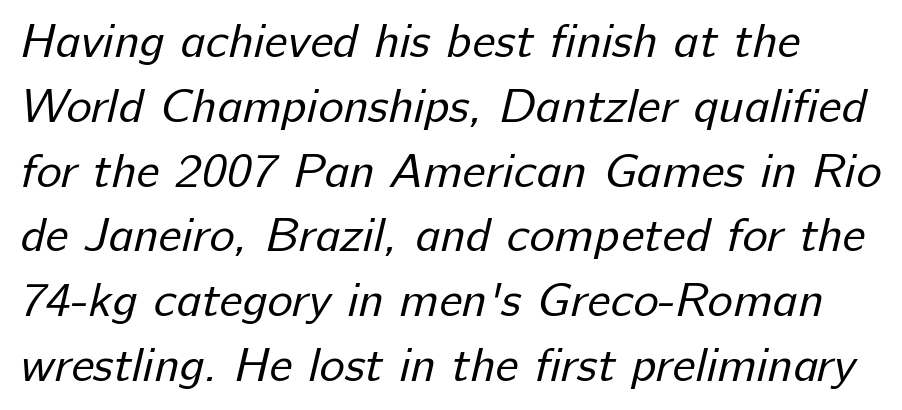
The image shows 48 px regular-weight sans-serif type; set normal line spacing (1.35x), normal letter spacing, not underlined; low stroke contrast and a medium x-height.
